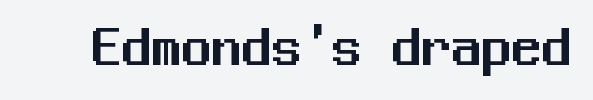
Regarding serifs, this sample does without them. The typography opts for an upright posture over an oblique one. These lines are rendered in a fixed-pitch font. Observe the ordinary spacing: letters are neighbours, not strangers. The gap between lines stays unmarked.
